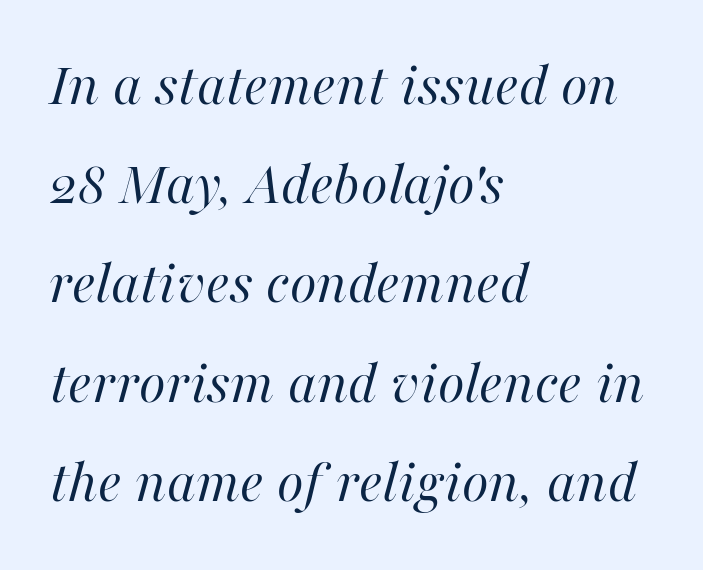
{"italic": "yes", "lean": "right", "slant_degrees": 16, "bold": "no", "weight": "regular", "width": "normal", "stroke_contrast": "high", "x_height": "medium", "monospaced": "no", "underline": "no", "align": "left", "line_spacing": "normal", "line_spacing_ratio": 1.6, "letter_spacing": "normal", "letter_spacing_em": 0.0, "glyph_px": 62}
